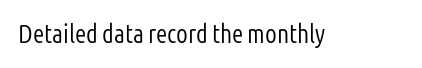
Q: Is the text bold? A: No.
Q: Is the text italic (slanted)? A: No, it is upright.
Q: Is the text underlined? A: No.
Q: Is the spacing between letters normal or unusually wide? A: Normal.
